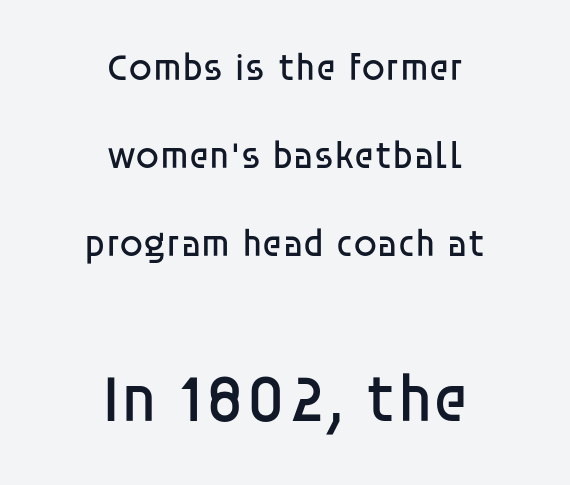
{"serif": "no", "italic": "no", "bold": "no", "weight": "regular", "width": "normal", "stroke_contrast": "low", "x_height": "large", "monospaced": "no", "underline": "no", "align": "center", "line_spacing": "loose", "line_spacing_ratio": 2.32, "letter_spacing": "normal", "letter_spacing_em": 0.0, "larger_block": "second", "size_ratio": 1.76, "glyph_px": 67}
